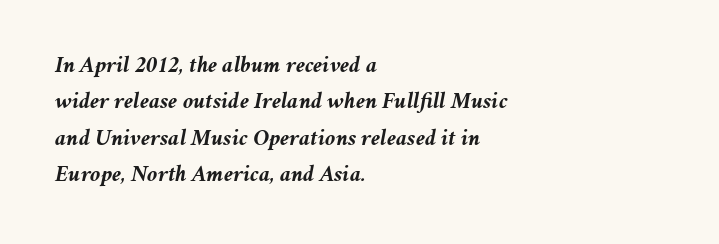
Q: Is the text bold? A: Yes.
Q: Is the text italic (slanted)? A: Yes, it leans right by about 11 degrees.
Q: Is the text underlined? A: No.
Q: How is the paragraph aligned? A: Left-aligned.
Q: Is the spacing between letters normal or unusually wide? A: Normal.
Q: Is the spacing between lines tight, normal or loose? A: Normal.
